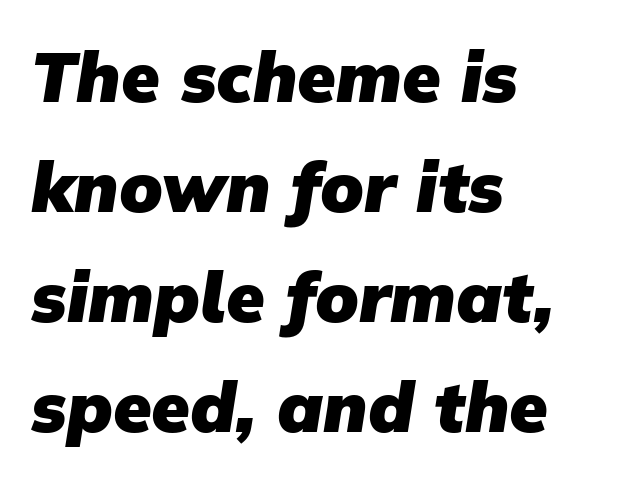
The image shows 70 px heavy sans-serif type; set left-aligned, normal line spacing (1.57x), normal letter spacing, not underlined; low stroke contrast and a medium x-height.
